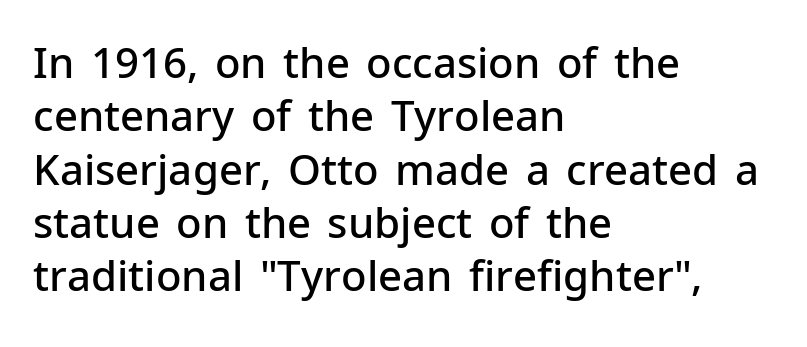
The image shows 42 px semibold sans-serif type, upright; set left-aligned, normal line spacing (1.27x), normal letter spacing, not underlined; low stroke contrast and a medium x-height.
